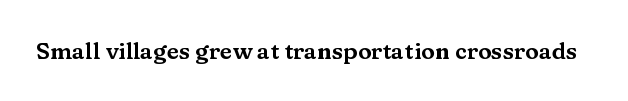
Each word holds together tightly as a unit, with standard inter-letter gaps. Posture: upright roman. The specimen omits any rule beneath the text block's lines.
